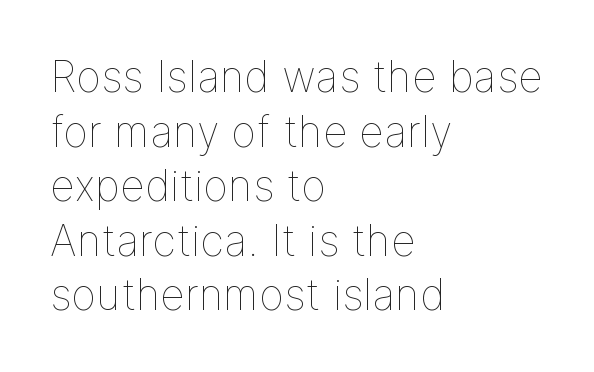
Q: Is the text bold? A: No.
Q: Is the text italic (slanted)? A: No, it is upright.
Q: Is the text underlined? A: No.
Q: How is the paragraph aligned? A: Left-aligned.
Q: Is the spacing between letters normal or unusually wide? A: Normal.
Q: Is the spacing between lines tight, normal or loose? A: Normal.
Q: Width (condensed, normal, or wide)? A: Normal.
Q: Stroke contrast? A: Low.
Q: x-height? A: Medium.
Q: Monospaced? A: No.
